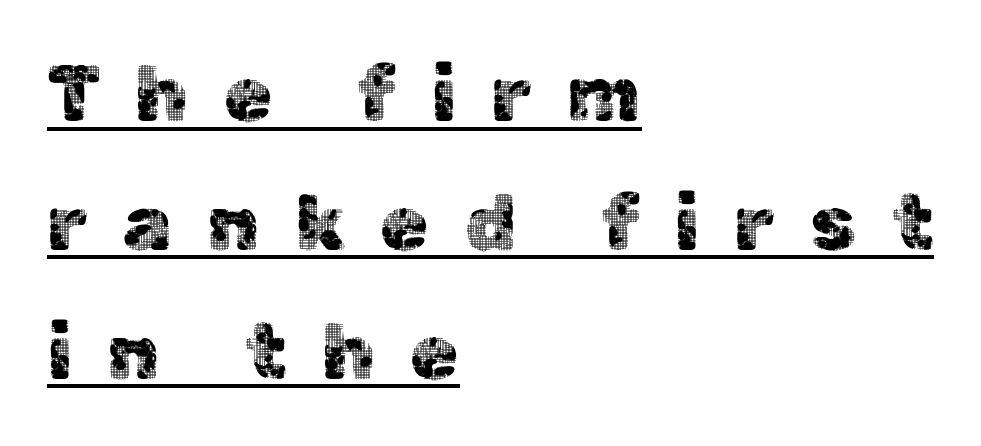
Caption: lettering with a line underneath. The compositor pushed each line to the left boundary. These lines are composed in type without serifs. Is there any slant? The stems are plumb. Here the glyphs are tracked loosely, breaking word shapes into spaced letters.
